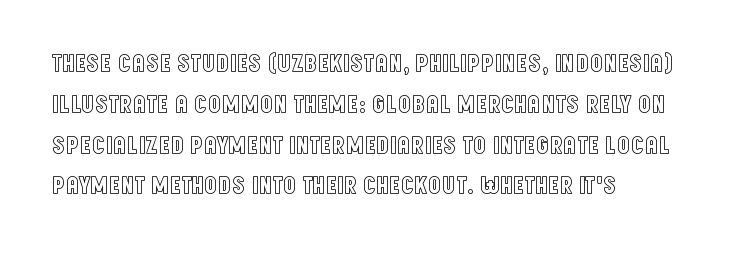
{"italic": "no", "underline": "no", "align": "left", "line_spacing": "normal", "line_spacing_ratio": 1.57, "letter_spacing": "normal", "letter_spacing_em": 0.0, "glyph_px": 26}
